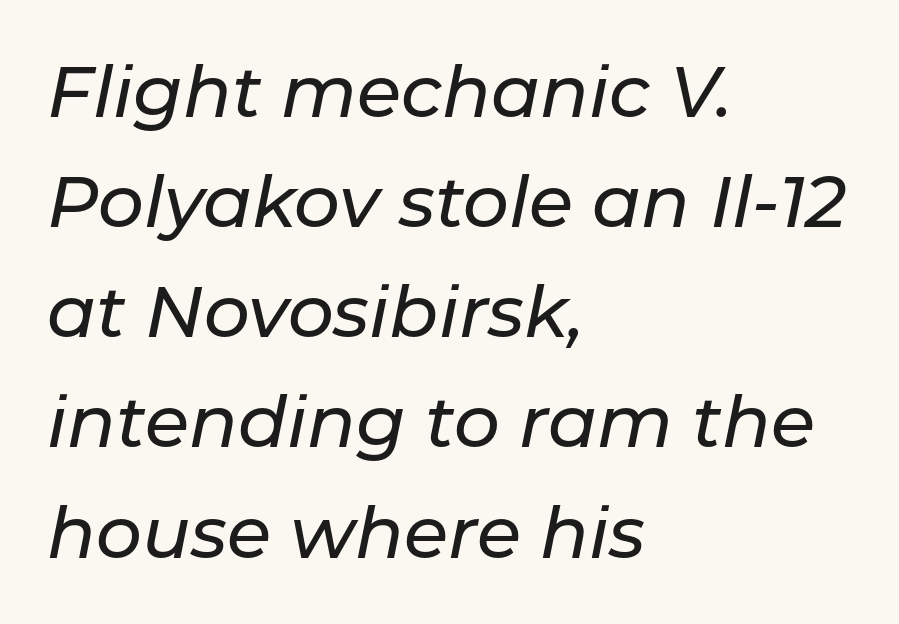
The image shows 72 px text type, italic (leaning right); set left-aligned, normal line spacing (1.53x), normal letter spacing, not underlined; low stroke contrast and a medium x-height.
